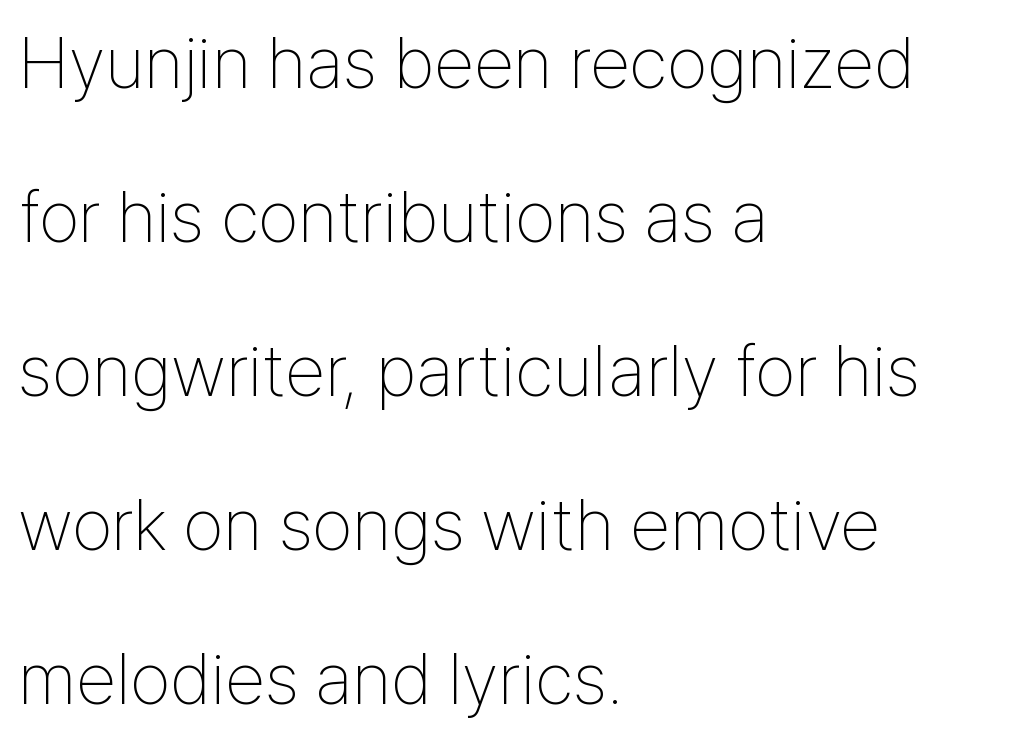
{"serif": "no", "italic": "no", "bold": "no", "weight": "thin", "width": "condensed", "stroke_contrast": "low", "x_height": "medium", "monospaced": "no", "underline": "no", "align": "left", "line_spacing": "loose", "line_spacing_ratio": 2.11, "letter_spacing": "normal", "letter_spacing_em": 0.0, "glyph_px": 73}
